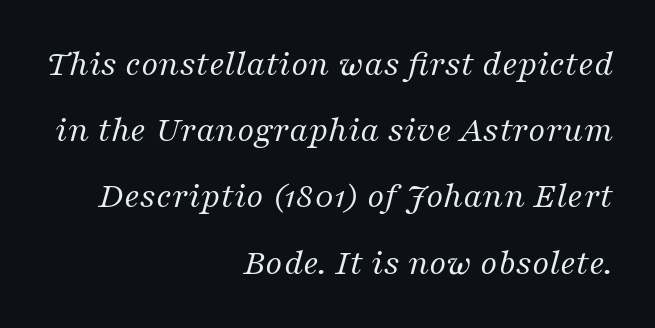
Q: Is the text bold? A: No.
Q: Is the text italic (slanted)? A: Yes, it leans right by about 16 degrees.
Q: Is the typeface a serif or a sans-serif typeface? A: Serif.
Q: Is the text underlined? A: No.
Q: How is the paragraph aligned? A: Right-aligned.
Q: Is the spacing between letters normal or unusually wide? A: Normal.
Q: Width (condensed, normal, or wide)? A: Normal.
Q: Stroke contrast? A: Medium.
Q: x-height? A: Medium.
Q: Monospaced? A: No.
